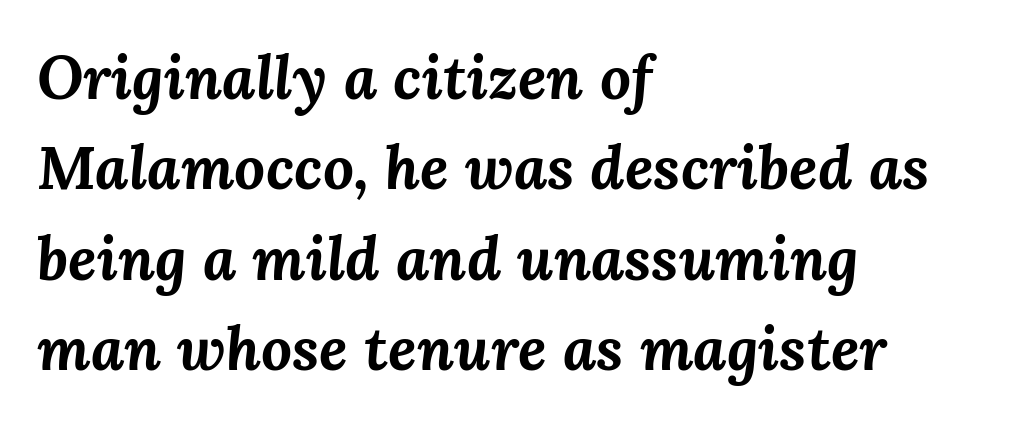
The image shows 61 px bold type, italic (leaning right); set left-aligned, normal line spacing (1.48x), normal letter spacing, not underlined; medium stroke contrast and a medium x-height.
